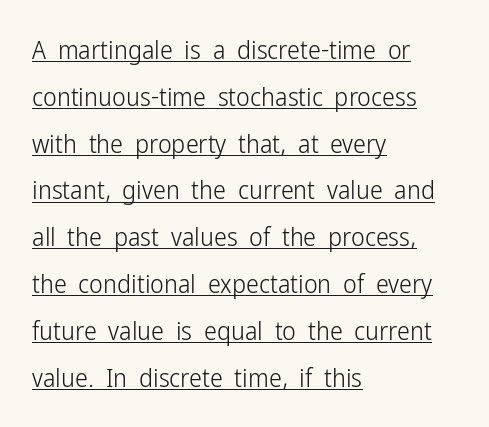
The image shows 26 px text type, upright; set left-aligned, line spacing 1.8x, normal letter spacing, underlined.
